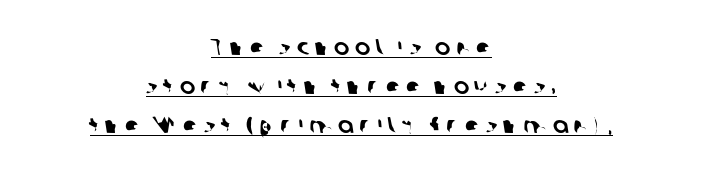
The image shows 23 px text type; set centered, normal line spacing (1.69x), unusually wide letter spacing (+0.24 em), underlined.
